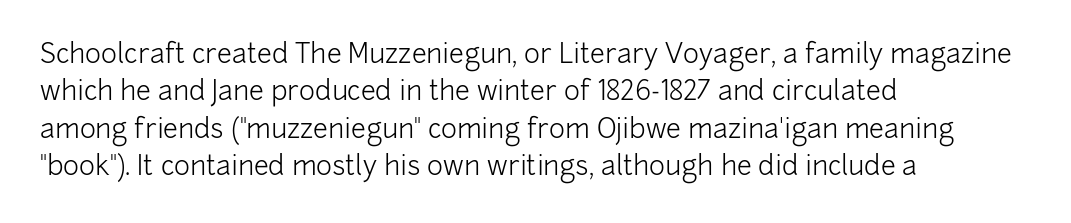
Interline gaps are of average width in this sample. Inter-character spacing is left at the font's built-in metrics. If you drew a line through each stem, it would be perfectly vertical. Words float on clear page, feet unadorned. Each line starts at the same left margin while the right side varies.
